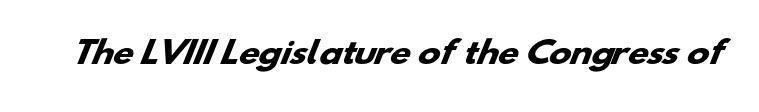
Each letter keeps its own natural width here, so spacing adapts to shape. Observe the ordinary spacing: letters are neighbours, not strangers. Lines of text with bare space underneath. The strokes are fattened all the way to bold. Each letter's strokes conclude bluntly, with no projecting serifs.
